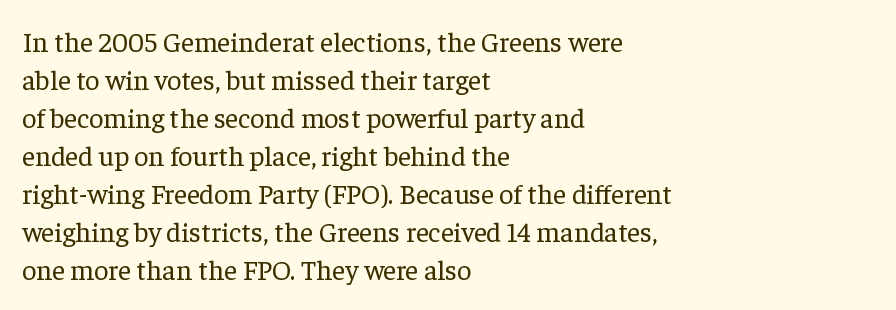
Vertical strokes here are truly vertical. Quick note: interline space is typical. Nothing unusual about the tracking: characters are spaced as the font intends. This rendering uses left alignment, leaving the right contour irregular. Does the type have serifs? Yes, each stem ends in a small foot. Each letter keeps its own natural width here, so spacing adapts to shape.
